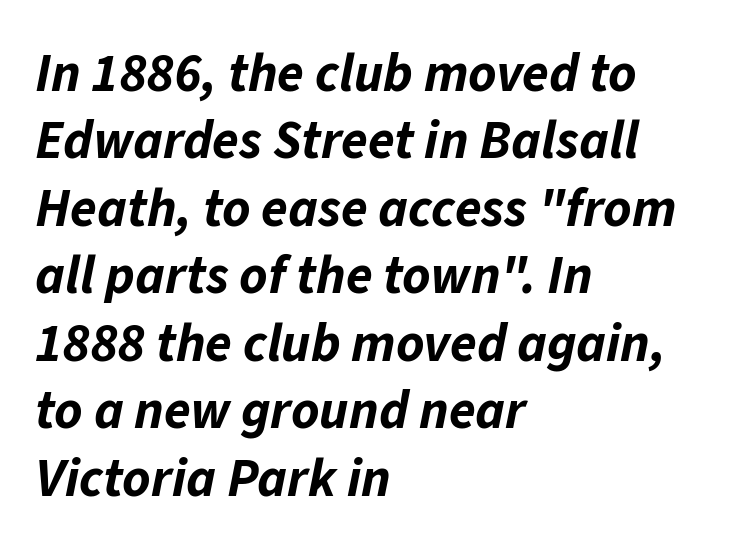
Q: Is the text bold? A: Yes.
Q: Is the text italic (slanted)? A: Yes, it leans right by about 11 degrees.
Q: Is the text underlined? A: No.
Q: How is the paragraph aligned? A: Left-aligned.
Q: Is the spacing between letters normal or unusually wide? A: Normal.
Q: Is the spacing between lines tight, normal or loose? A: Normal.
Q: Width (condensed, normal, or wide)? A: Normal.
Q: Stroke contrast? A: Low.
Q: x-height? A: Medium.
Q: Monospaced? A: No.
